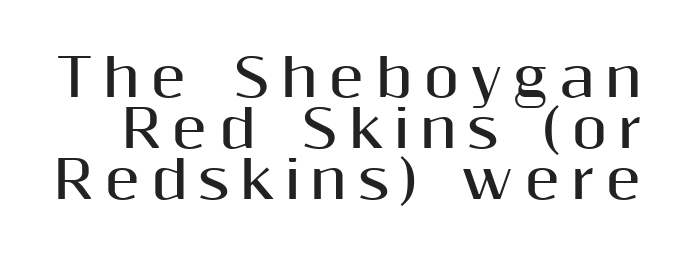
A clean baseline with only descenders dipping below it. The letters stand upright; this is a roman face. The face used here is proportionally spaced, like ordinary book or web type. Letterform terminals end flat and unadorned throughout the passage. Reading down the column, the eye jumps only a short way to each next line.
